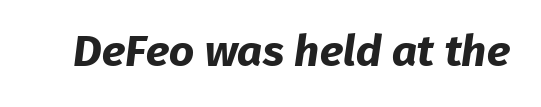
The image shows 44 px bold sans-serif type; set normal letter spacing, not underlined; low stroke contrast and a medium x-height.
